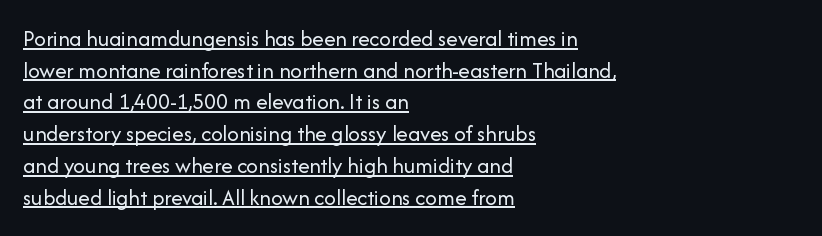
{"italic": "no", "bold": "no", "underline": "yes", "align": "left", "line_spacing": "normal", "line_spacing_ratio": 1.38, "letter_spacing": "normal", "letter_spacing_em": 0.0, "glyph_px": 23}
